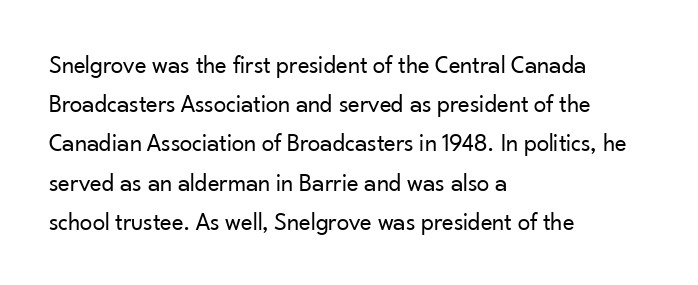
Q: Is the text bold? A: No.
Q: Is the text italic (slanted)? A: No, it is upright.
Q: Is the text underlined? A: No.
Q: How is the paragraph aligned? A: Left-aligned.
Q: Is the spacing between letters normal or unusually wide? A: Normal.
Q: Is the spacing between lines tight, normal or loose? A: Normal.
